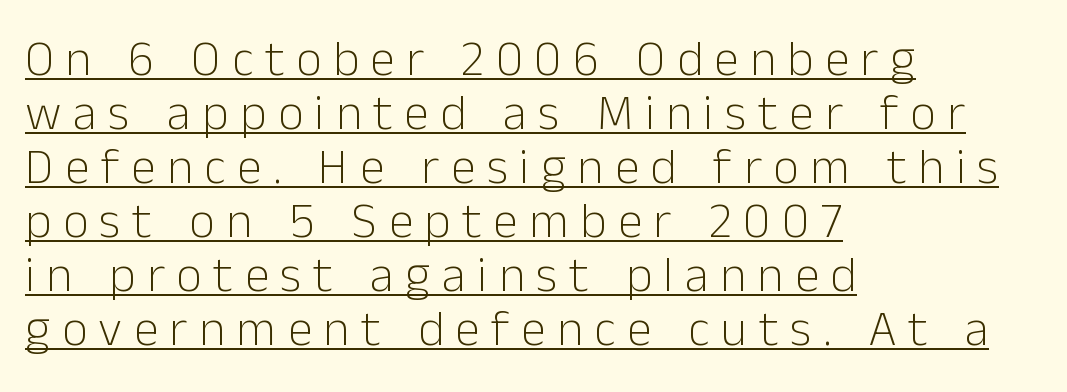
{"serif": "no", "italic": "no", "bold": "no", "weight": "light", "width": "normal", "stroke_contrast": "low", "x_height": "medium", "monospaced": "no", "underline": "yes", "align": "left", "line_spacing": "tight", "line_spacing_ratio": 1.08, "letter_spacing": "wide", "letter_spacing_em": 0.23, "glyph_px": 50}
